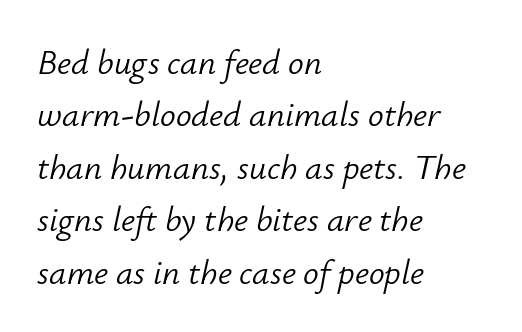
{"italic": "yes", "lean": "right", "slant_degrees": 12, "bold": "no", "weight": "light", "width": "normal", "stroke_contrast": "low", "x_height": "small", "monospaced": "no", "underline": "no", "align": "left", "line_spacing": "normal", "line_spacing_ratio": 1.5, "letter_spacing": "normal", "letter_spacing_em": 0.0, "glyph_px": 35}
